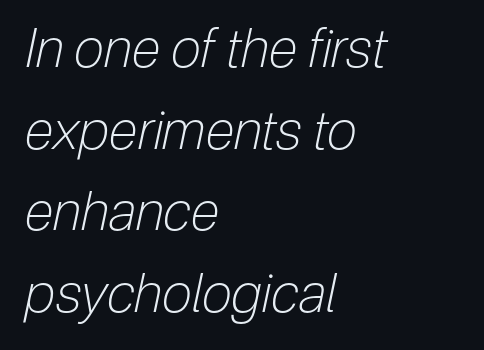
Q: Is the text bold? A: No.
Q: Is the text italic (slanted)? A: Yes, it leans right by about 12 degrees.
Q: Is the text underlined? A: No.
Q: How is the paragraph aligned? A: Left-aligned.
Q: Is the spacing between letters normal or unusually wide? A: Normal.
Q: Is the spacing between lines tight, normal or loose? A: Normal.
Q: Width (condensed, normal, or wide)? A: Condensed.
Q: Stroke contrast? A: Low.
Q: x-height? A: Medium.
Q: Monospaced? A: No.
